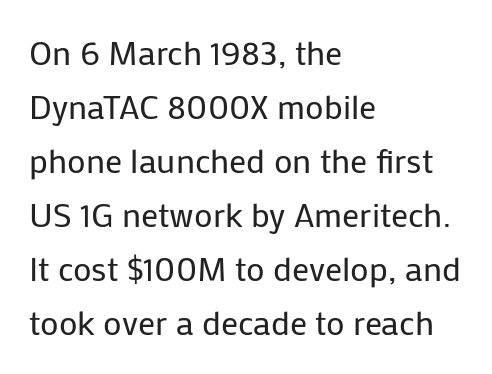
The image shows 34 px regular-weight sans-serif type, upright; set left-aligned, normal line spacing (1.59x), normal letter spacing, not underlined; low stroke contrast and a medium x-height.
